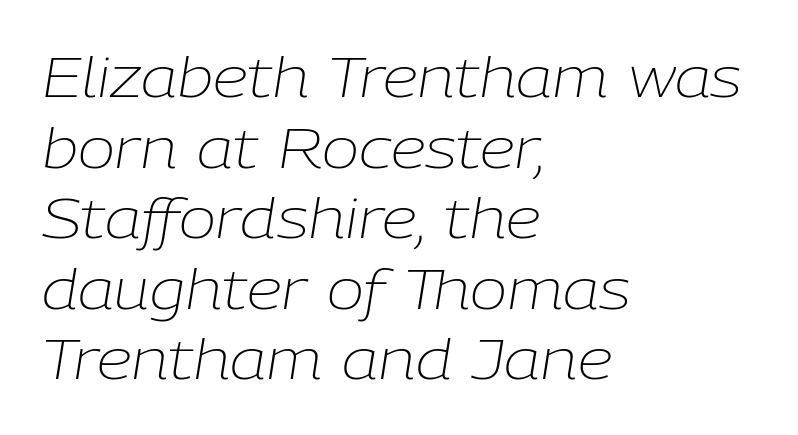
This is not heavy type; no bold has been used. The passage shown is typed in a proportional face where columns would drift. Regular leading. This rendering uses left alignment, leaving the right contour irregular. The font's italic variant was chosen for this text. A typesetter would call this zero additional tracking.
